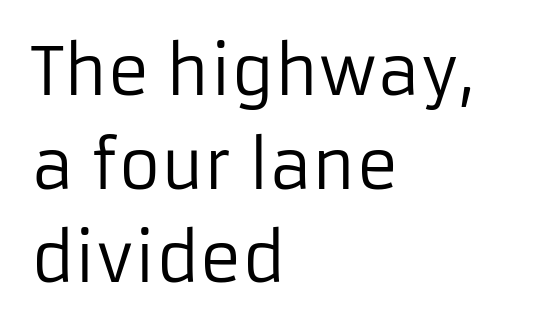
The image shows 65 px regular-weight sans-serif type, upright; set left-aligned, normal line spacing (1.44x), normal letter spacing, not underlined; low stroke contrast and a medium x-height.
